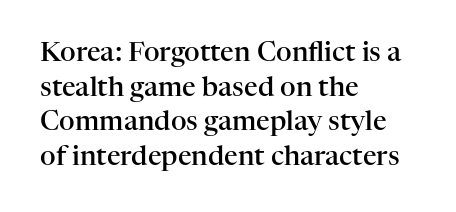
Set as a demibold, roughly 600 on the weight scale. The rendering anchors every line to the left-hand side. Tracking here is standard; glyphs follow each other at the usual distance. In terms of posture, this sample is upright. Each row of text sits above clean, open space.
